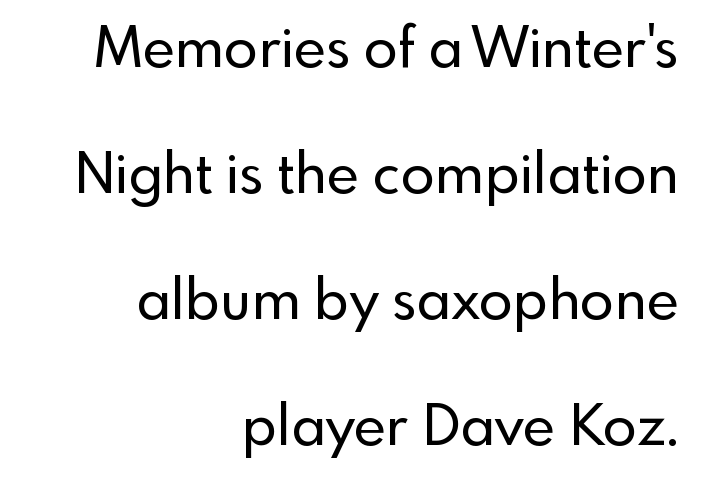
The image shows 56 px sans-serif type, upright; set right-aligned, loose line spacing (2.25x), normal letter spacing, not underlined; a small x-height.
